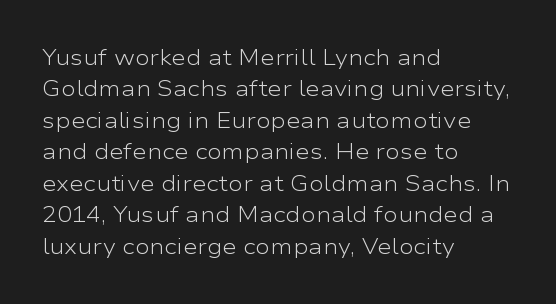
{"italic": "no", "bold": "no", "underline": "no", "align": "left", "line_spacing": "normal", "line_spacing_ratio": 1.43, "letter_spacing": "normal", "letter_spacing_em": 0.0, "glyph_px": 22}
